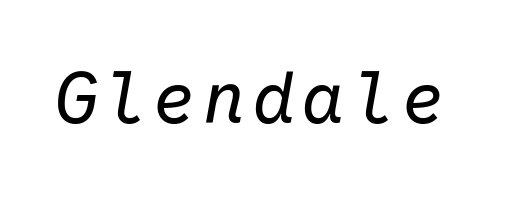
The image shows 71 px regular-weight type, italic (leaning right), monospaced; set not underlined; low stroke contrast and a medium x-height.
